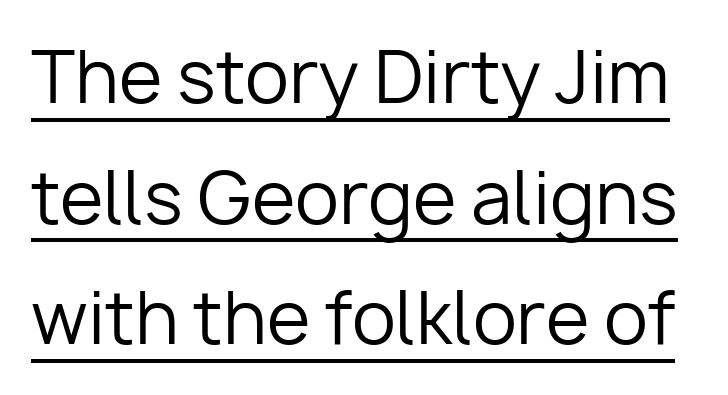
Q: Is the text bold? A: No.
Q: Is the text italic (slanted)? A: No, it is upright.
Q: Is the typeface a serif or a sans-serif typeface? A: Sans-serif.
Q: Is the text underlined? A: Yes.
Q: Is the spacing between letters normal or unusually wide? A: Normal.
Q: Is the spacing between lines tight, normal or loose? A: Normal.
Q: Width (condensed, normal, or wide)? A: Normal.
Q: Stroke contrast? A: Low.
Q: x-height? A: Medium.
Q: Monospaced? A: No.
